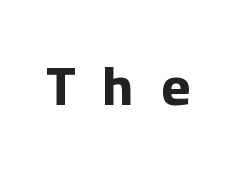
The image shows 55 px bold sans-serif type, upright; set unusually wide letter spacing (+0.5 em), not underlined; low stroke contrast and a medium x-height.
